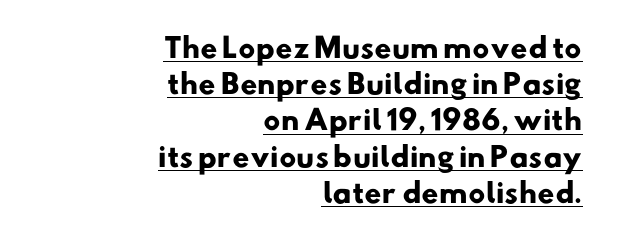
Q: Is the text bold? A: Yes.
Q: Is the text underlined? A: Yes.
Q: How is the paragraph aligned? A: Right-aligned.
Q: Is the spacing between letters normal or unusually wide? A: Normal.
Q: Is the spacing between lines tight, normal or loose? A: Normal.
